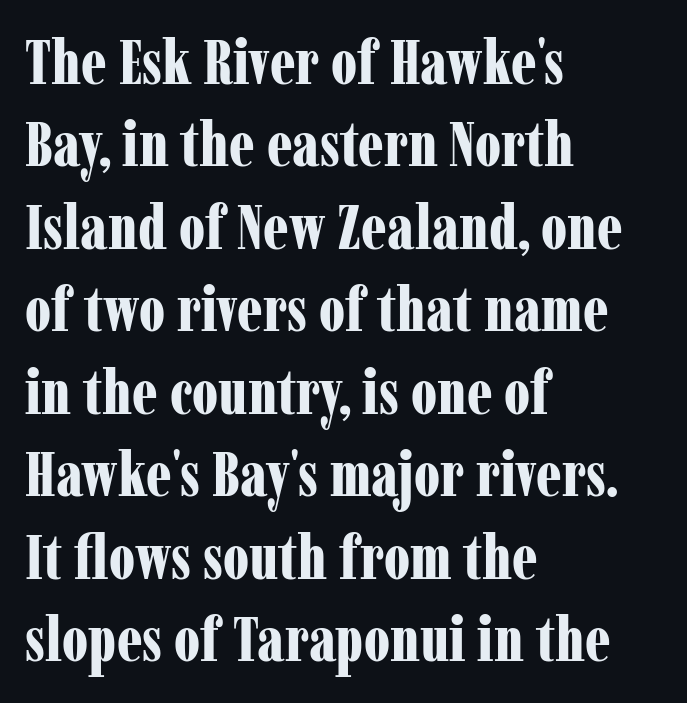
Regarding serifs, this sample has them. The passage is arranged the way most books set body copy — flush left. Any mark beneath the type? The region is blank. Notice how descenders clear the ascenders below comfortably — that's standard leading.
